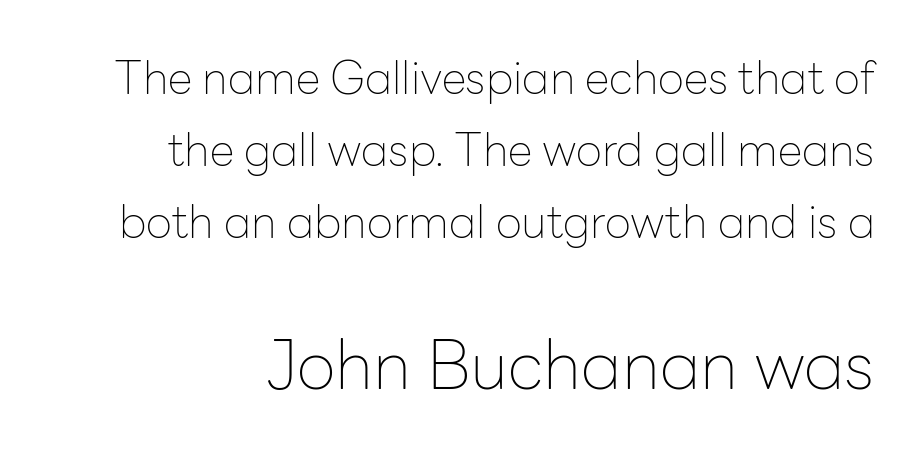
{"serif": "no", "italic": "no", "bold": "no", "weight": "thin", "width": "normal", "stroke_contrast": "low", "x_height": "medium", "monospaced": "no", "underline": "no", "align": "right", "line_spacing": "normal", "line_spacing_ratio": 1.6, "letter_spacing": "normal", "letter_spacing_em": 0.0, "larger_block": "second", "size_ratio": 1.49, "glyph_px": 67}
